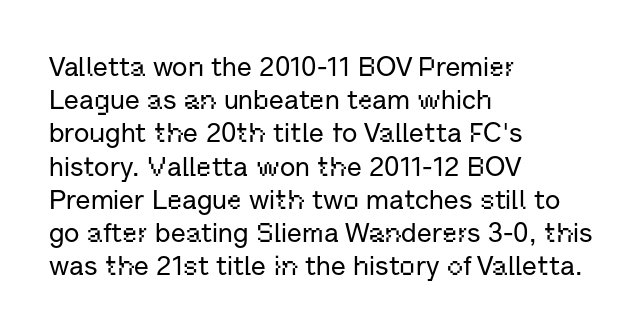
{"italic": "no", "underline": "no", "align": "left", "line_spacing_ratio": 1.23, "letter_spacing": "normal", "letter_spacing_em": 0.0, "glyph_px": 27}
